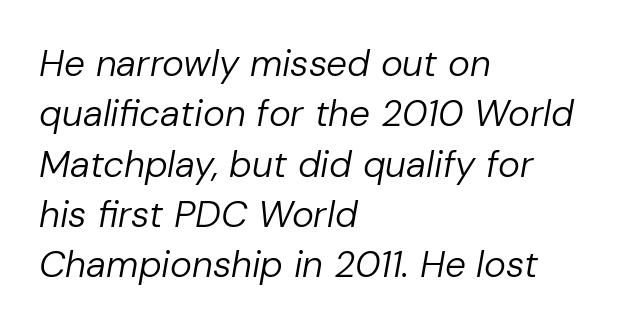
Q: Is the text bold? A: No.
Q: Is the text italic (slanted)? A: Yes, it leans right by about 10 degrees.
Q: Is the text underlined? A: No.
Q: How is the paragraph aligned? A: Left-aligned.
Q: Is the spacing between letters normal or unusually wide? A: Normal.
Q: Is the spacing between lines tight, normal or loose? A: Normal.
Q: Width (condensed, normal, or wide)? A: Normal.
Q: Stroke contrast? A: Low.
Q: x-height? A: Medium.
Q: Monospaced? A: No.
